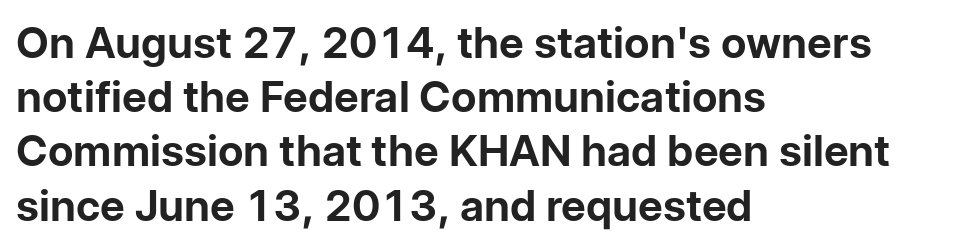
{"serif": "no", "italic": "no", "bold": "yes", "weight": "bold", "width": "normal", "stroke_contrast": "low", "x_height": "medium", "monospaced": "no", "underline": "no", "align": "left", "line_spacing": "normal", "line_spacing_ratio": 1.26, "letter_spacing": "normal", "letter_spacing_em": 0.0, "glyph_px": 43}
